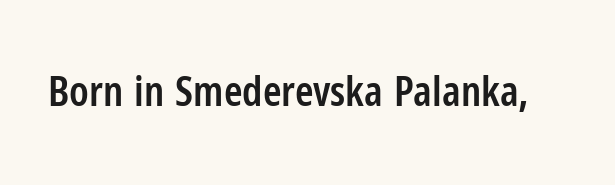
Q: Is the text bold? A: Semi-bold.
Q: Is the text italic (slanted)? A: No, it is upright.
Q: Is the typeface a serif or a sans-serif typeface? A: Sans-serif.
Q: Is the text underlined? A: No.
Q: Is the spacing between letters normal or unusually wide? A: Normal.
Q: Width (condensed, normal, or wide)? A: Condensed.
Q: Stroke contrast? A: Low.
Q: x-height? A: Medium.
Q: Monospaced? A: No.
